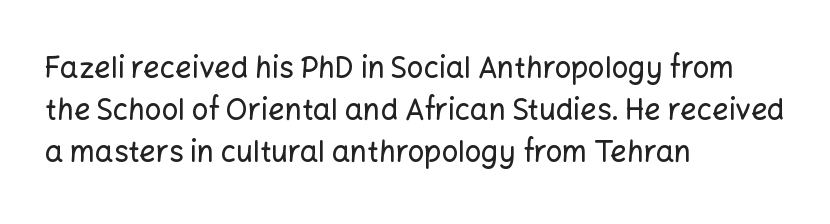
Glance below the letters and you will spot only blank space. This sample keeps an unexceptional amount of space between lines. The letters sit at their default tracking, neither squeezed nor spread. Serif or sans? Sans — the stroke terminals are bare. Varying glyph widths throughout — classic text-font behaviour. The font's upright variant was chosen for this text.
